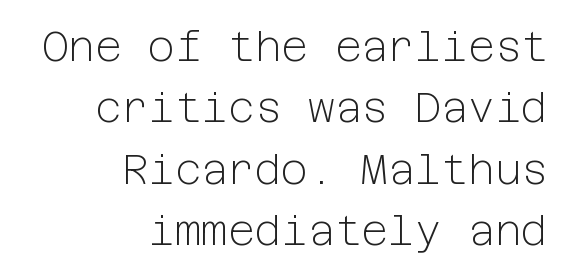
Q: Is the text bold? A: No.
Q: Is the text italic (slanted)? A: No, it is upright.
Q: Is the typeface a serif or a sans-serif typeface? A: Sans-serif.
Q: Is the text underlined? A: No.
Q: How is the paragraph aligned? A: Right-aligned.
Q: Is the spacing between letters normal or unusually wide? A: Normal.
Q: Is the spacing between lines tight, normal or loose? A: Normal.
Q: Width (condensed, normal, or wide)? A: Normal.
Q: Stroke contrast? A: Low.
Q: x-height? A: Medium.
